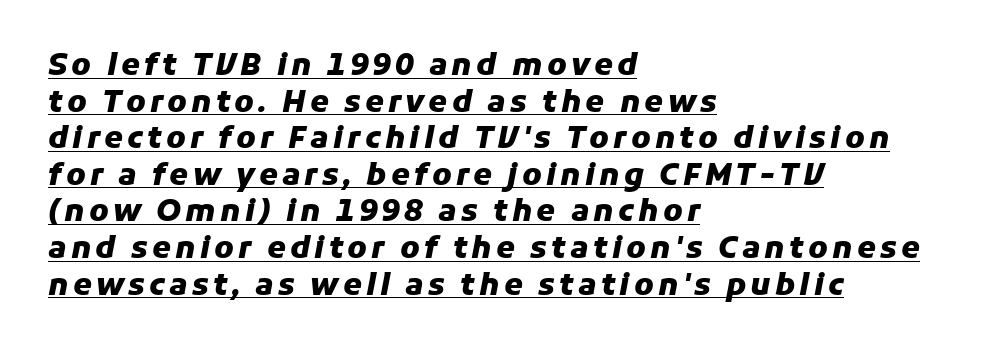
The image shows 30 px heavy type, italic (leaning right); set left-aligned, line spacing 1.22x, underlined; low stroke contrast and a medium x-height.
